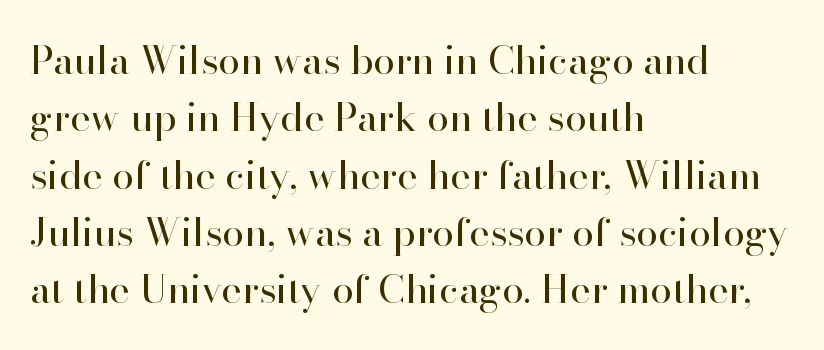
Q: Is the text bold? A: No.
Q: Is the text italic (slanted)? A: No, it is upright.
Q: Is the typeface a serif or a sans-serif typeface? A: Serif.
Q: Is the text underlined? A: No.
Q: How is the paragraph aligned? A: Left-aligned.
Q: Is the spacing between letters normal or unusually wide? A: Normal.
Q: Is the spacing between lines tight, normal or loose? A: Normal.
Q: Width (condensed, normal, or wide)? A: Normal.
Q: Stroke contrast? A: High.
Q: x-height? A: Small.
Q: Monospaced? A: No.
